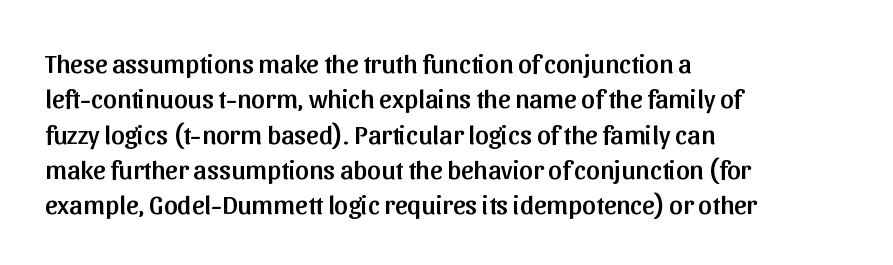
Interline gaps are of average width in this sample. The axis of the letterforms is exactly vertical. Casual observation: everything's shoved over to the left. These lines keep a tight, regular rhythm from letter to letter. Unmarked baselines from the first word to the last.
